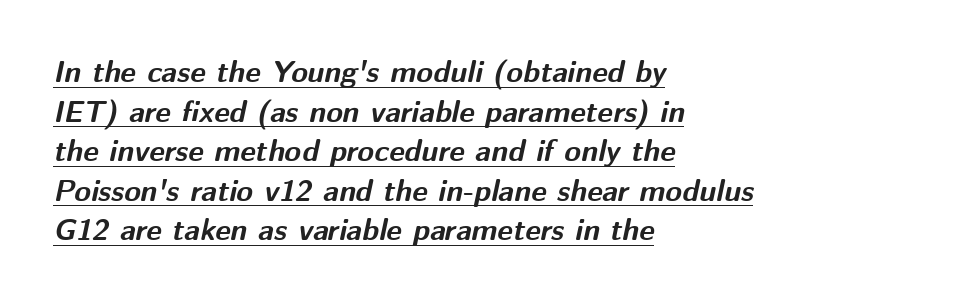
{"italic": "yes", "lean": "right", "slant_degrees": 12, "bold": "yes", "weight": "bold", "width": "normal", "stroke_contrast": "medium", "x_height": "medium", "monospaced": "no", "underline": "yes", "align": "left", "line_spacing": "normal", "line_spacing_ratio": 1.32, "letter_spacing": "normal", "letter_spacing_em": 0.0, "glyph_px": 30}
